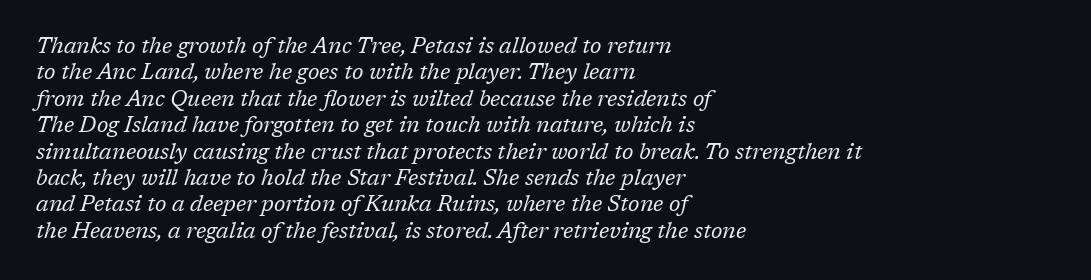
Q: Is the text bold? A: No.
Q: Is the text italic (slanted)? A: Yes, it leans right by about 17 degrees.
Q: Is the text underlined? A: No.
Q: How is the paragraph aligned? A: Left-aligned.
Q: Is the spacing between letters normal or unusually wide? A: Normal.
